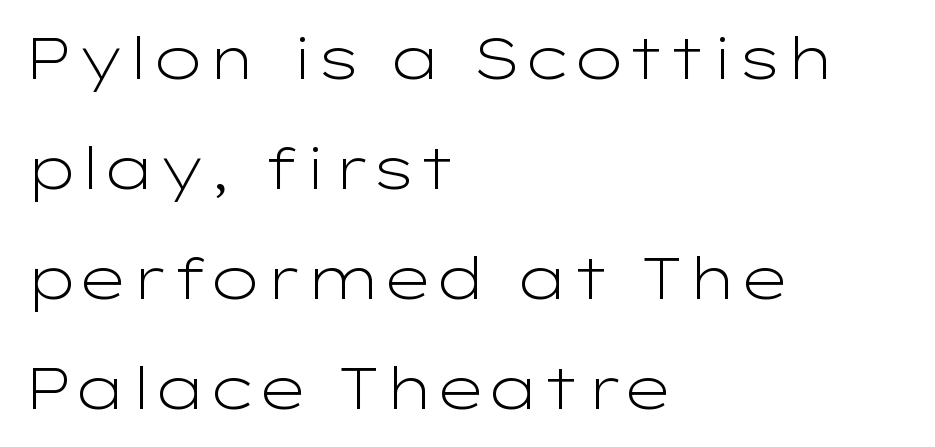
Q: Is the text bold? A: No.
Q: Is the text italic (slanted)? A: No, it is upright.
Q: Is the typeface a serif or a sans-serif typeface? A: Sans-serif.
Q: Is the text underlined? A: No.
Q: How is the paragraph aligned? A: Left-aligned.
Q: Is the spacing between letters normal or unusually wide? A: Normal.
Q: Is the spacing between lines tight, normal or loose? A: Loose.
Q: Width (condensed, normal, or wide)? A: Wide.
Q: Stroke contrast? A: Low.
Q: x-height? A: Medium.
Q: Monospaced? A: No.
